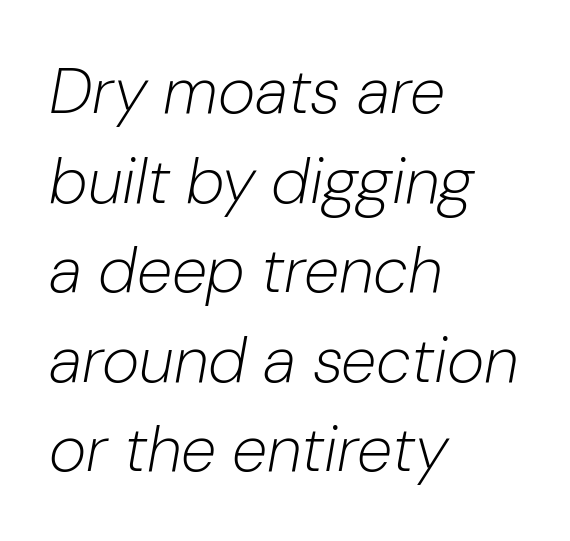
The image shows 64 px light type, italic (leaning right); set left-aligned, normal line spacing (1.4x), normal letter spacing, not underlined; low stroke contrast and a medium x-height.
